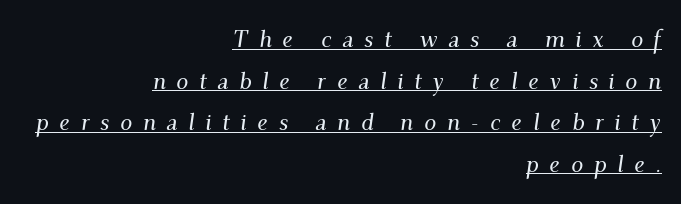
Q: Is the text italic (slanted)? A: Yes, it leans right by about 9 degrees.
Q: Is the text underlined? A: Yes.
Q: How is the paragraph aligned? A: Right-aligned.
Q: Is the spacing between letters normal or unusually wide? A: Unusually wide.
